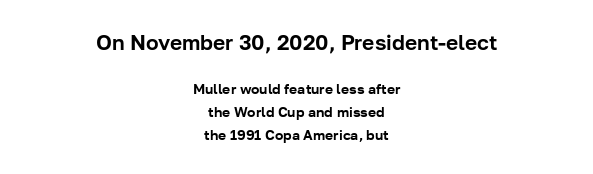
Q: Is the text italic (slanted)? A: No, it is upright.
Q: Is the text underlined? A: No.
Q: How is the paragraph aligned? A: Centered.
Q: Is the spacing between letters normal or unusually wide? A: Normal.
Q: Is the spacing between lines tight, normal or loose? A: Normal.
Q: Which block of text is set in a larger size, the first (top) or the second (bottom)? A: The first (top) one.
